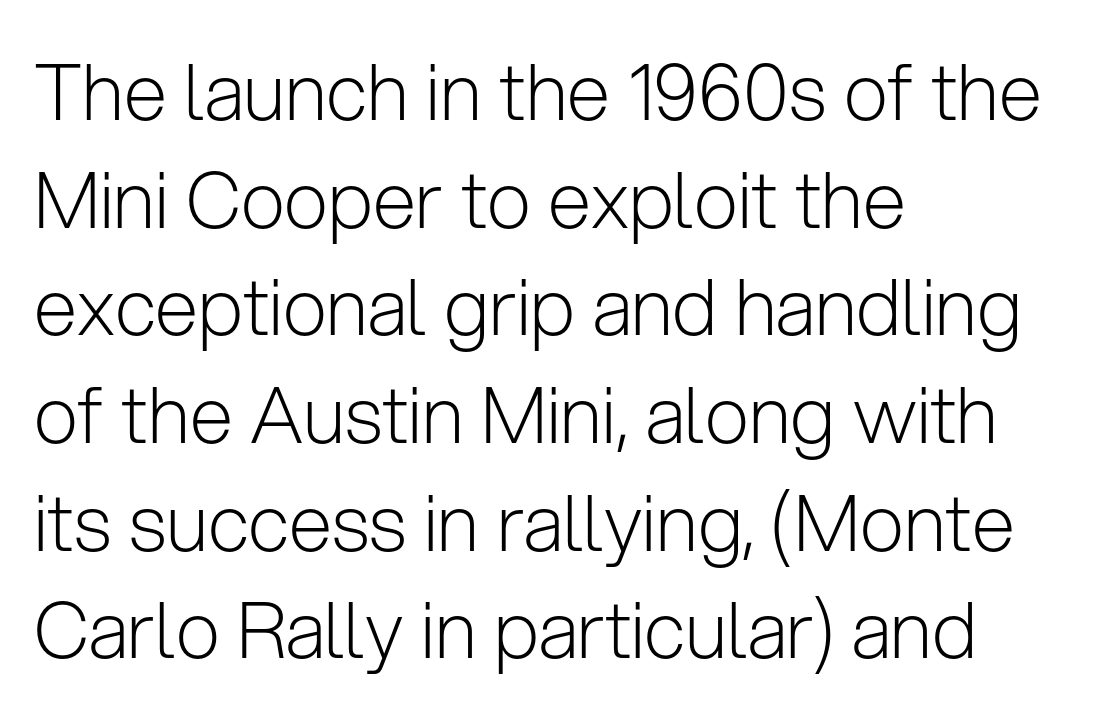
Q: Is the text bold? A: No.
Q: Is the text italic (slanted)? A: No, it is upright.
Q: Is the typeface a serif or a sans-serif typeface? A: Sans-serif.
Q: Is the text underlined? A: No.
Q: How is the paragraph aligned? A: Left-aligned.
Q: Is the spacing between letters normal or unusually wide? A: Normal.
Q: Is the spacing between lines tight, normal or loose? A: Normal.
Q: Width (condensed, normal, or wide)? A: Normal.
Q: Stroke contrast? A: Low.
Q: x-height? A: Medium.
Q: Monospaced? A: No.
